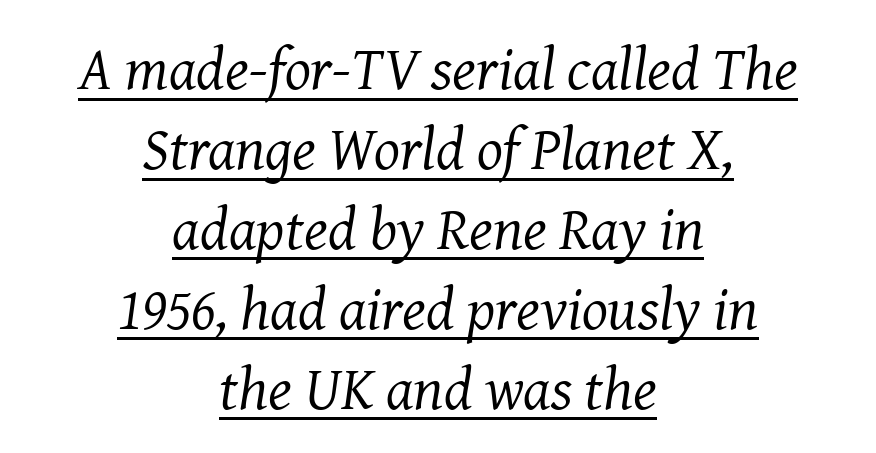
{"serif": "yes", "italic": "yes", "lean": "right", "slant_degrees": 8, "bold": "no", "weight": "regular", "width": "normal", "stroke_contrast": "medium", "x_height": "medium", "monospaced": "no", "underline": "yes", "align": "center", "line_spacing": "normal", "line_spacing_ratio": 1.31, "letter_spacing": "normal", "letter_spacing_em": 0.0, "glyph_px": 61}
